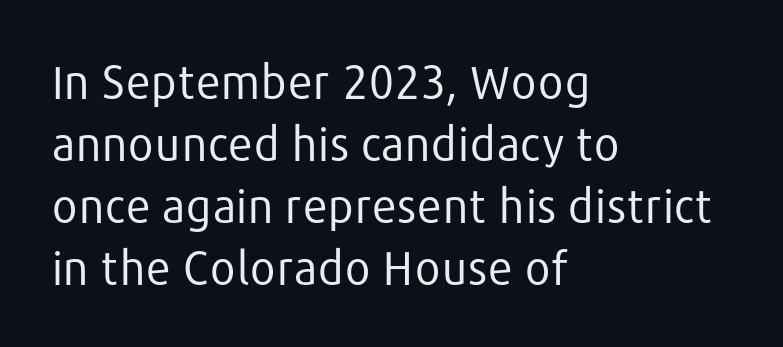
The typesetting does not lean heavy: it is not bold. Varying glyph widths throughout — classic text-font behaviour. You could call the tracking neutral — neither tight nor loose. The letters stand straight up with perfectly vertical stems. No word sits above an underline.
